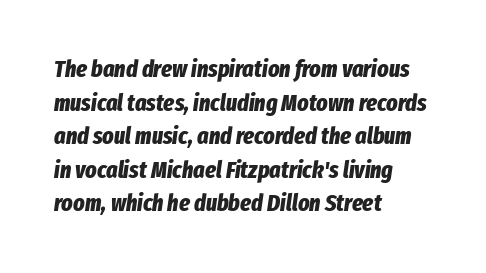
This sample uses plain, unmodified letter spacing. This rendering uses left alignment, leaving the right contour irregular. Decoration check: the copy has no underline. This sample keeps an unexceptional amount of space between lines.
